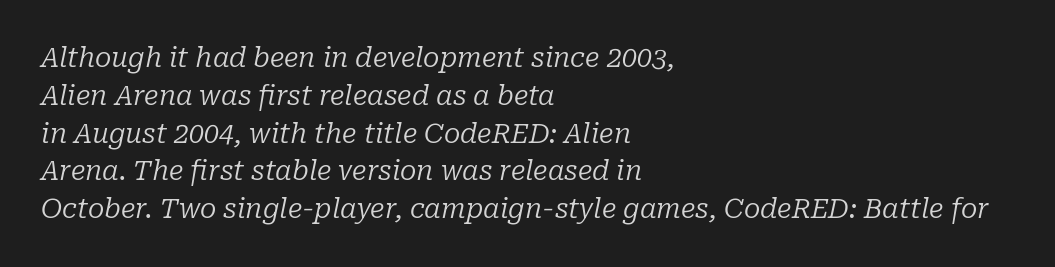
{"italic": "yes", "lean": "right", "slant_degrees": 10, "bold": "no", "underline": "no", "align": "left", "line_spacing": "normal", "line_spacing_ratio": 1.4, "letter_spacing": "normal", "letter_spacing_em": 0.0, "glyph_px": 27}
